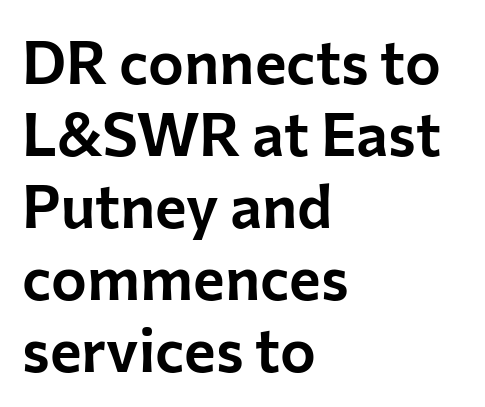
Q: Is the text italic (slanted)? A: No, it is upright.
Q: Is the typeface a serif or a sans-serif typeface? A: Sans-serif.
Q: Is the text underlined? A: No.
Q: How is the paragraph aligned? A: Left-aligned.
Q: Is the spacing between letters normal or unusually wide? A: Normal.
Q: Width (condensed, normal, or wide)? A: Normal.
Q: Stroke contrast? A: Low.
Q: x-height? A: Medium.
Q: Monospaced? A: No.
